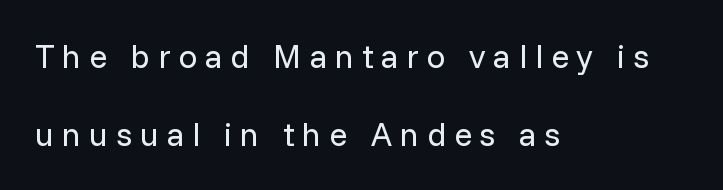
Q: Is the text bold? A: No.
Q: Is the text italic (slanted)? A: No, it is upright.
Q: Is the typeface a serif or a sans-serif typeface? A: Sans-serif.
Q: Is the text underlined? A: No.
Q: How is the paragraph aligned? A: Left-aligned.
Q: Is the spacing between letters normal or unusually wide? A: Unusually wide.
Q: Is the spacing between lines tight, normal or loose? A: Loose.
Q: Width (condensed, normal, or wide)? A: Normal.
Q: Stroke contrast? A: Low.
Q: x-height? A: Medium.
Q: Monospaced? A: No.
